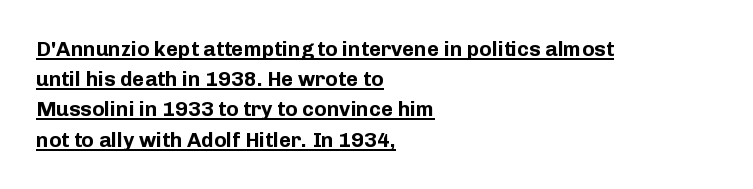
The image shows 21 px bold type, upright; set left-aligned, normal line spacing (1.44x), normal letter spacing, underlined.
